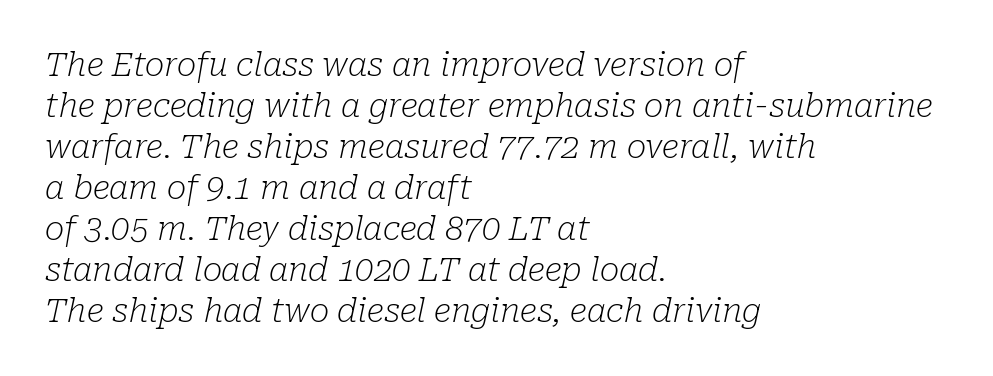
The image shows 33 px light serif type, italic (leaning right); set left-aligned, line spacing 1.24x, normal letter spacing, not underlined; low stroke contrast and a medium x-height.
